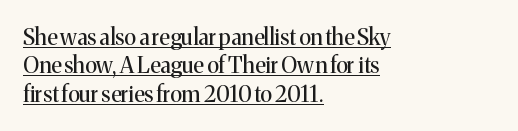
The image shows 22 px text type, upright; set left-aligned, normal line spacing (1.29x), normal letter spacing, underlined.
